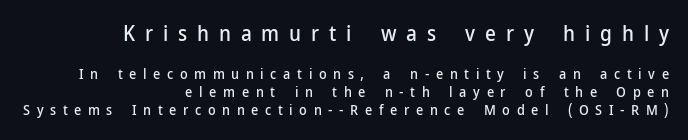
Q: Is the text italic (slanted)? A: No, it is upright.
Q: Is the text underlined? A: No.
Q: How is the paragraph aligned? A: Right-aligned.
Q: Is the spacing between letters normal or unusually wide? A: Unusually wide.
Q: Is the spacing between lines tight, normal or loose? A: Normal.
Q: Which block of text is set in a larger size, the first (top) or the second (bottom)? A: The first (top) one.
